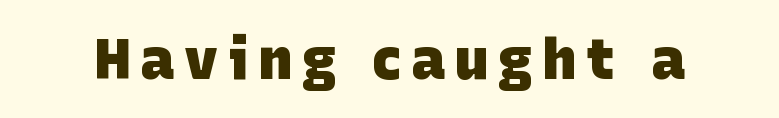
{"serif": "no", "bold": "yes", "weight": "heavy", "width": "normal", "stroke_contrast": "low", "x_height": "large", "monospaced": "no", "underline": "no", "glyph_px": 57}
